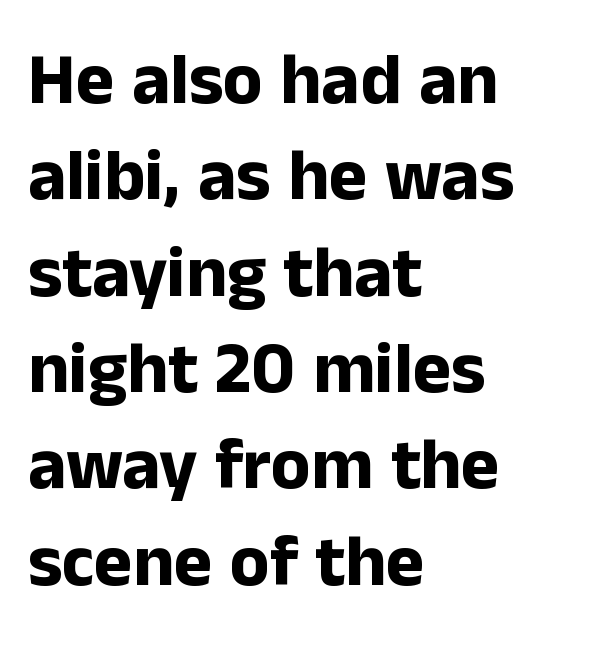
The image shows 73 px bold sans-serif type, upright; set left-aligned, normal line spacing (1.32x), normal letter spacing, not underlined; low stroke contrast and a medium x-height.
